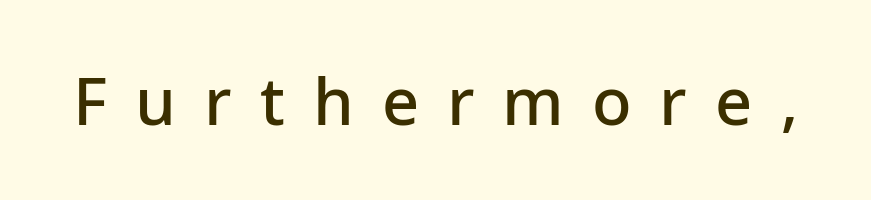
Q: Is the text bold? A: Semi-bold.
Q: Is the text italic (slanted)? A: No, it is upright.
Q: Is the typeface a serif or a sans-serif typeface? A: Sans-serif.
Q: Is the text underlined? A: No.
Q: Is the spacing between letters normal or unusually wide? A: Unusually wide.
Q: Width (condensed, normal, or wide)? A: Normal.
Q: Stroke contrast? A: Low.
Q: x-height? A: Medium.
Q: Monospaced? A: No.
